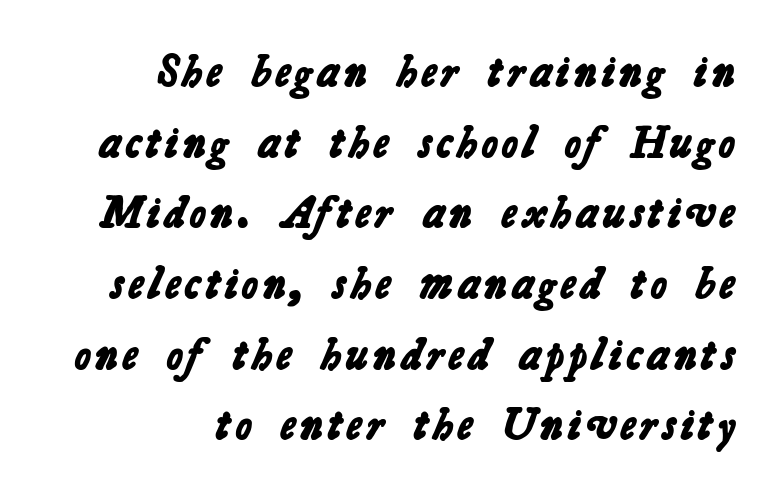
Q: Is the text bold? A: Yes.
Q: Is the typeface a serif or a sans-serif typeface? A: Sans-serif.
Q: Is the text underlined? A: No.
Q: How is the paragraph aligned? A: Right-aligned.
Q: Is the spacing between lines tight, normal or loose? A: Normal.
Q: Width (condensed, normal, or wide)? A: Normal.
Q: Stroke contrast? A: Low.
Q: x-height? A: Medium.
Q: Monospaced? A: No.
